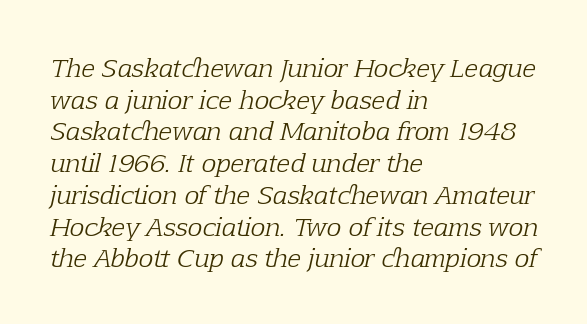
{"italic": "yes", "lean": "right", "slant_degrees": 12, "bold": "no", "underline": "no", "align": "left", "line_spacing": "normal", "line_spacing_ratio": 1.27, "letter_spacing": "normal", "letter_spacing_em": 0.0, "glyph_px": 25}
